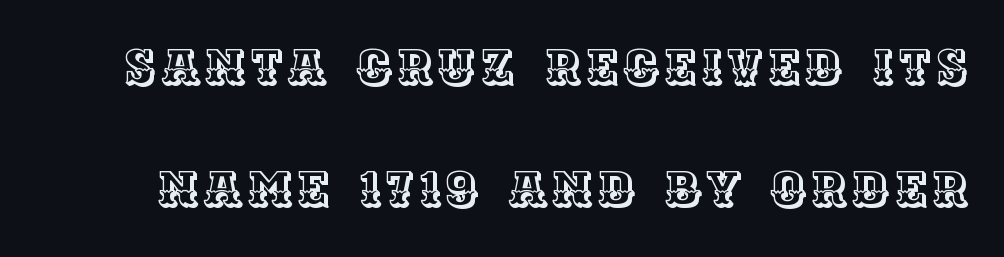
{"italic": "no", "width": "normal", "x_height": "large", "monospaced": "no", "underline": "no", "line_spacing": "loose", "line_spacing_ratio": 2.49, "glyph_px": 49}
